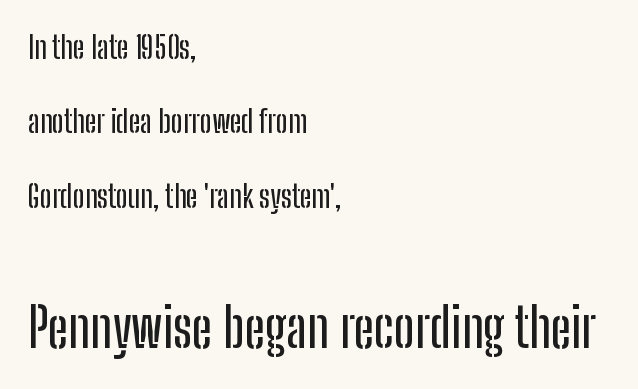
Q: Is the text italic (slanted)? A: No, it is upright.
Q: Is the typeface a serif or a sans-serif typeface? A: Sans-serif.
Q: Is the text underlined? A: No.
Q: How is the paragraph aligned? A: Left-aligned.
Q: Is the spacing between letters normal or unusually wide? A: Normal.
Q: Is the spacing between lines tight, normal or loose? A: Loose.
Q: Which block of text is set in a larger size, the first (top) or the second (bottom)? A: The second (bottom) one.
Q: Width (condensed, normal, or wide)? A: Condensed.
Q: Stroke contrast? A: Low.
Q: x-height? A: Medium.
Q: Monospaced? A: No.
